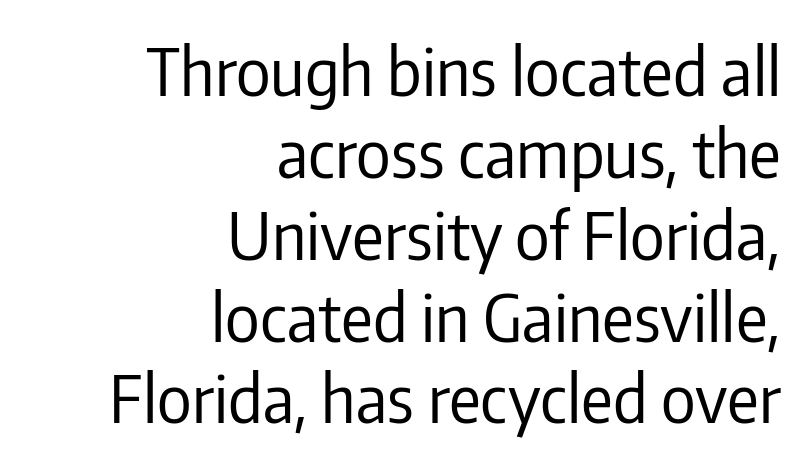
The image shows 66 px regular-weight, condensed sans-serif type, upright; set right-aligned, line spacing 1.24x, normal letter spacing, not underlined; low stroke contrast and a medium x-height.
